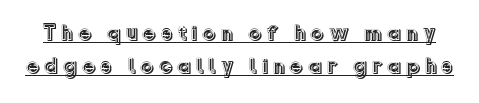
One glance says typical: line gaps are just what's usual. There is plenty of visible air inserted between adjacent glyphs. A baseline rule has been typeset under these characters. No italicization has been applied; the sample stays upright.
